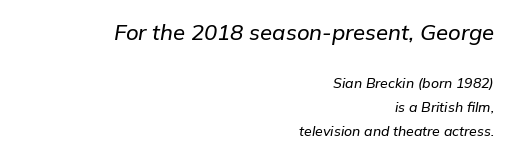
The paragraph has a hard right edge and a soft left edge. Nothing unusual about the tracking: characters are spaced as the font intends. The rendering applies a slant to the glyphs. Letters rest on an invisible, unmarked baseline. Which of the two is more prominent by size? The first, at the top.
